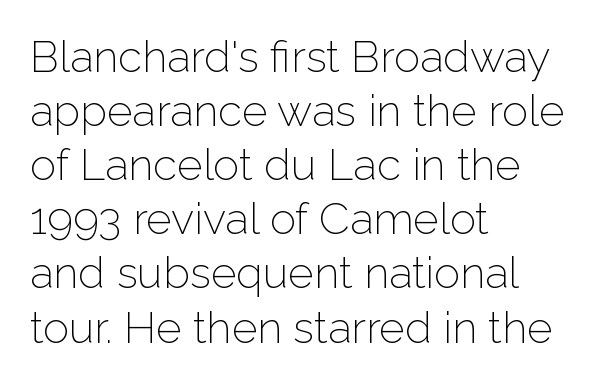
The image shows 44 px light sans-serif type, upright; set left-aligned, line spacing 1.23x, normal letter spacing, not underlined; low stroke contrast and a medium x-height.
